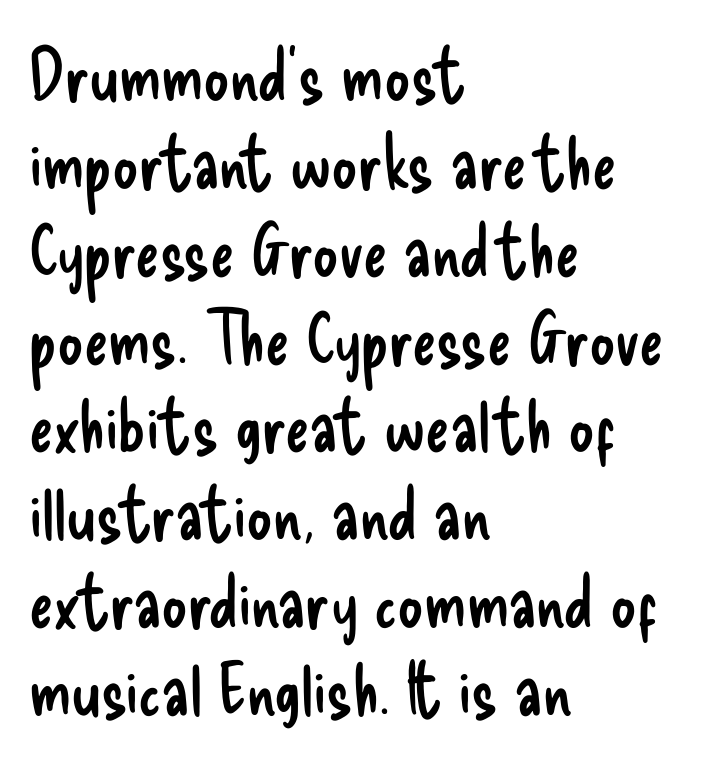
Q: Is the text bold? A: No.
Q: Is the text italic (slanted)? A: No, it is upright.
Q: Is the typeface a serif or a sans-serif typeface? A: Sans-serif.
Q: Is the text underlined? A: No.
Q: How is the paragraph aligned? A: Left-aligned.
Q: Is the spacing between letters normal or unusually wide? A: Normal.
Q: Width (condensed, normal, or wide)? A: Condensed.
Q: Stroke contrast? A: Low.
Q: x-height? A: Small.
Q: Monospaced? A: No.
